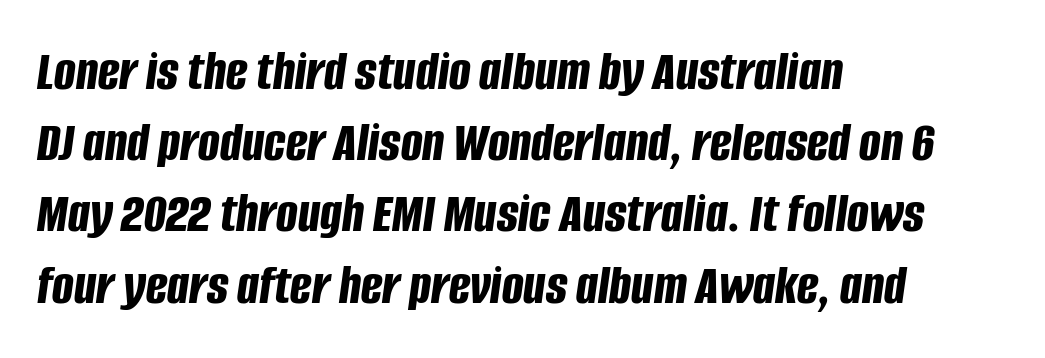
The image shows 57 px bold, condensed type, italic (leaning right); set left-aligned, normal line spacing (1.25x), normal letter spacing, not underlined; low stroke contrast and a large x-height.
